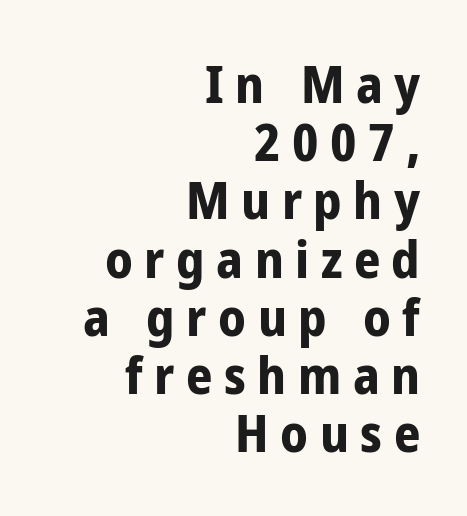
Glyph-to-glyph distance is far greater than everyday printed text. Serifs: no, the terminals of the letterforms are clean. Whoever set this chose condensed vertical rhythm over breathing room. Every character sits straight up, as roman type does. The face used here has the dense, thick strokes of a bold.
